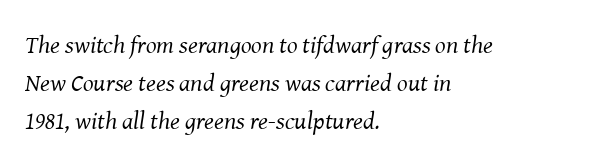
{"italic": "yes", "lean": "right", "slant_degrees": 8, "bold": "no", "underline": "no", "align": "left", "line_spacing": "normal", "line_spacing_ratio": 1.52, "letter_spacing": "normal", "letter_spacing_em": 0.0, "glyph_px": 25}
